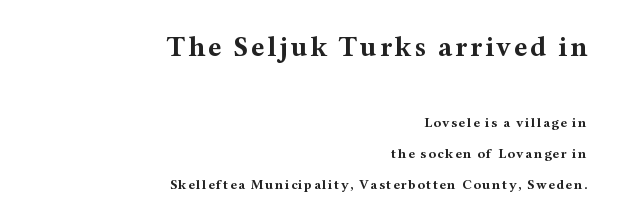
Q: Is the text bold? A: Yes.
Q: Is the text italic (slanted)? A: No, it is upright.
Q: Is the typeface a serif or a sans-serif typeface? A: Serif.
Q: Is the text underlined? A: No.
Q: How is the paragraph aligned? A: Right-aligned.
Q: Is the spacing between lines tight, normal or loose? A: Loose.
Q: Which block of text is set in a larger size, the first (top) or the second (bottom)? A: The first (top) one.
Q: Width (condensed, normal, or wide)? A: Wide.
Q: Stroke contrast? A: Medium.
Q: x-height? A: Medium.
Q: Monospaced? A: No.
